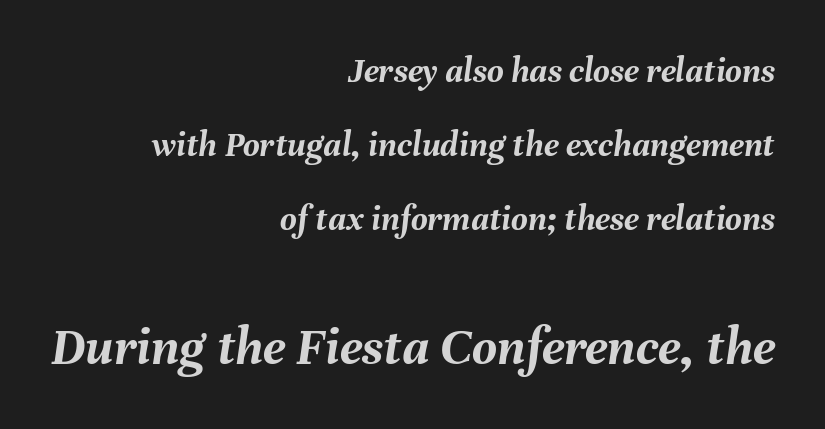
Q: Is the text bold? A: Yes.
Q: Is the text italic (slanted)? A: Yes, it leans right by about 8 degrees.
Q: Is the text underlined? A: No.
Q: How is the paragraph aligned? A: Right-aligned.
Q: Is the spacing between letters normal or unusually wide? A: Normal.
Q: Is the spacing between lines tight, normal or loose? A: Loose.
Q: Which block of text is set in a larger size, the first (top) or the second (bottom)? A: The second (bottom) one.
Q: Width (condensed, normal, or wide)? A: Normal.
Q: Stroke contrast? A: Medium.
Q: x-height? A: Medium.
Q: Monospaced? A: No.
